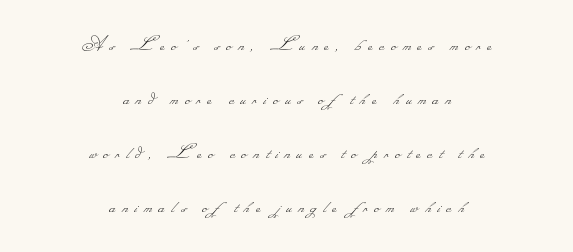
The image shows 23 px text type; set centered, loose line spacing (2.35x), unusually wide letter spacing (+0.3 em), not underlined.
